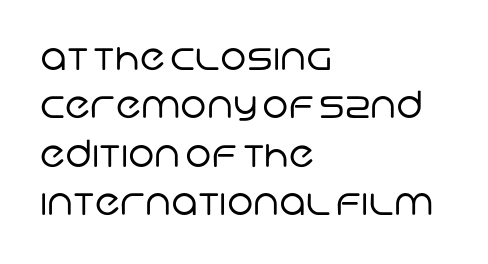
Q: Is the text bold? A: No.
Q: Is the typeface a serif or a sans-serif typeface? A: Sans-serif.
Q: Is the text underlined? A: No.
Q: How is the paragraph aligned? A: Left-aligned.
Q: Is the spacing between letters normal or unusually wide? A: Normal.
Q: Is the spacing between lines tight, normal or loose? A: Normal.
Q: Width (condensed, normal, or wide)? A: Normal.
Q: Stroke contrast? A: Low.
Q: x-height? A: Large.
Q: Monospaced? A: No.
